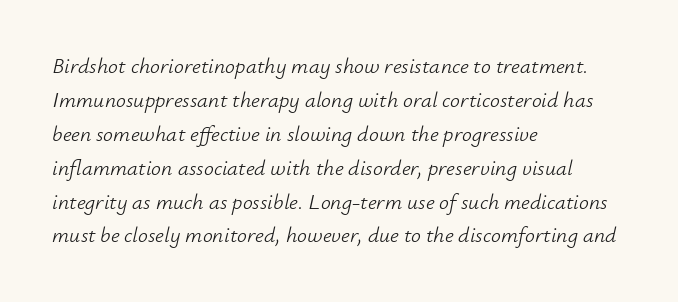
The image shows 22 px text type, italic (leaning right); set left-aligned, normal line spacing (1.54x), normal letter spacing, not underlined.
